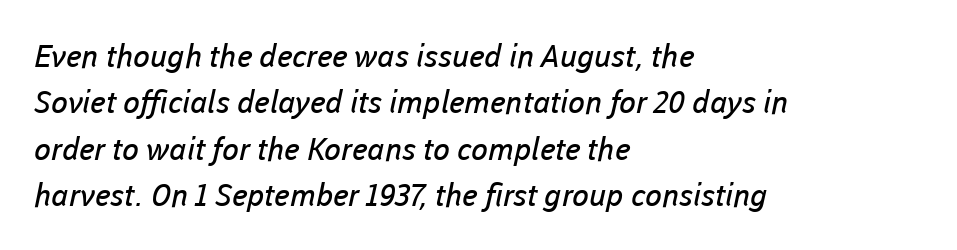
Q: Is the text bold? A: No.
Q: Is the typeface a serif or a sans-serif typeface? A: Sans-serif.
Q: Is the text underlined? A: No.
Q: How is the paragraph aligned? A: Left-aligned.
Q: Is the spacing between letters normal or unusually wide? A: Normal.
Q: Is the spacing between lines tight, normal or loose? A: Normal.
Q: Width (condensed, normal, or wide)? A: Normal.
Q: Stroke contrast? A: Low.
Q: x-height? A: Medium.
Q: Monospaced? A: No.
